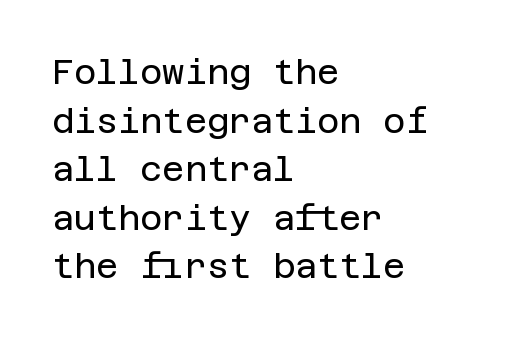
The image shows 34 px regular-weight sans-serif type, upright; set left-aligned, normal line spacing (1.43x), normal letter spacing, not underlined; low stroke contrast and a large x-height.
